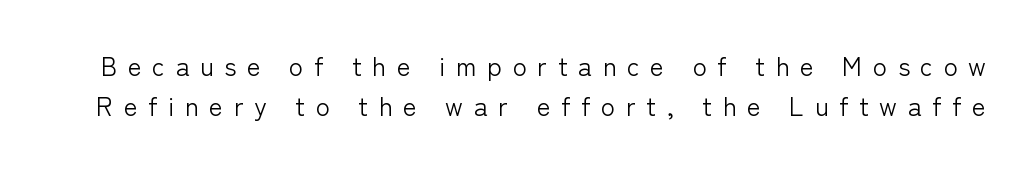
{"italic": "no", "bold": "no", "underline": "no", "line_spacing": "normal", "line_spacing_ratio": 1.55, "letter_spacing": "wide", "letter_spacing_em": 0.41, "glyph_px": 26}
